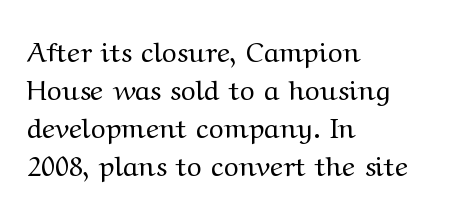
Rendered with straight, roman letterforms. This sample uses a serif face. The weight tops out at a normal text grade. What stands out about the letter spacing? Nothing — it is the standard amount. Do the characters align in a grid? No, the font is proportional. Vertically, the passage feels balanced, rows spaced as you'd expect.
